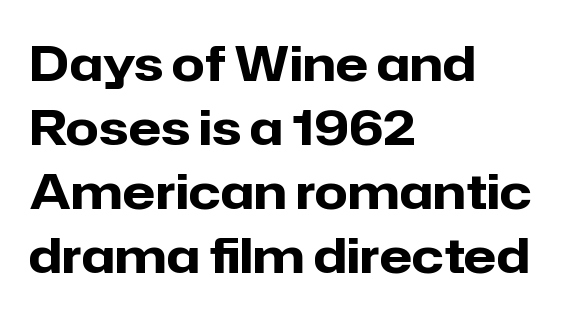
The horizontal fit of the characters is conventional and even. These lines are composed in type without serifs. Emphasis by weight is at full strength: bold. Visually the block forms a straight wall on the left and a jagged coastline on the right.
